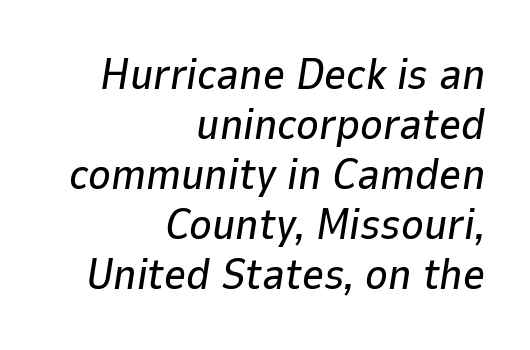
Short and long lines alike share a common ending point at right. Looking at the ascenders, they clearly lean. The foot of each line stays bare and open. Nothing unusual about the tracking: characters are spaced as the font intends. This sample has the flowing, uneven cadence of proportional lettering.
